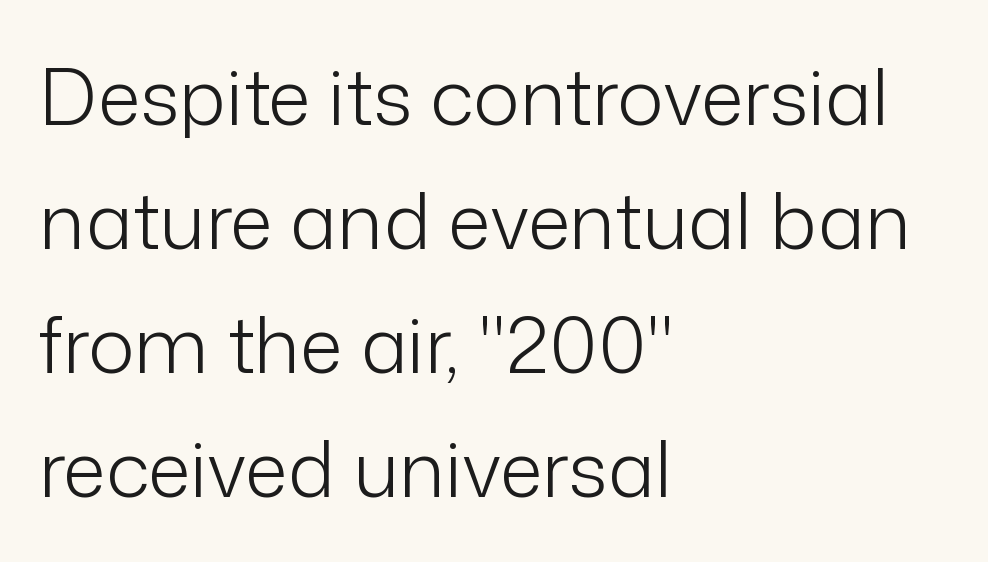
The image shows 78 px light sans-serif type, upright; set left-aligned, normal line spacing (1.59x), normal letter spacing, not underlined; low stroke contrast and a medium x-height.
